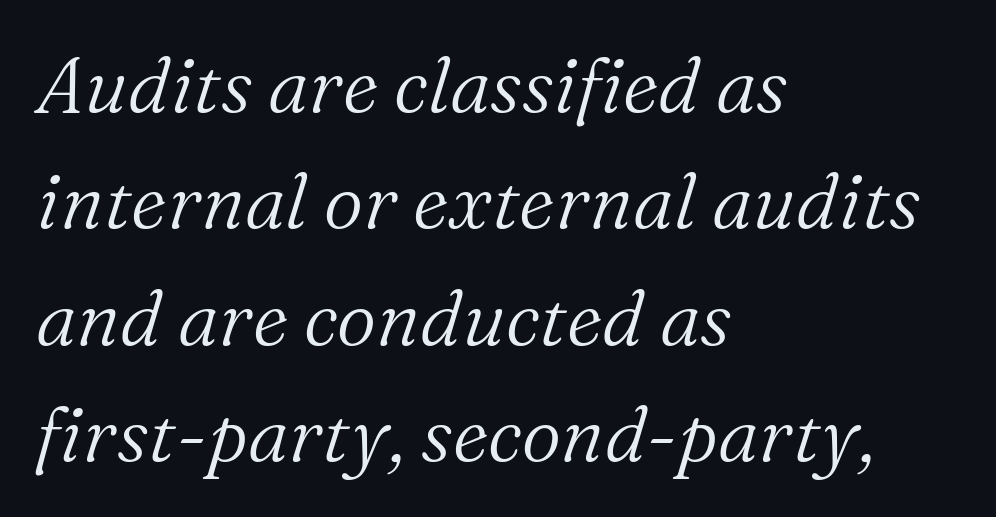
Q: Is the text bold? A: No.
Q: Is the text italic (slanted)? A: Yes, it leans right by about 16 degrees.
Q: Is the typeface a serif or a sans-serif typeface? A: Serif.
Q: Is the text underlined? A: No.
Q: How is the paragraph aligned? A: Left-aligned.
Q: Is the spacing between letters normal or unusually wide? A: Normal.
Q: Is the spacing between lines tight, normal or loose? A: Normal.
Q: Width (condensed, normal, or wide)? A: Normal.
Q: Stroke contrast? A: Medium.
Q: x-height? A: Medium.
Q: Monospaced? A: No.
